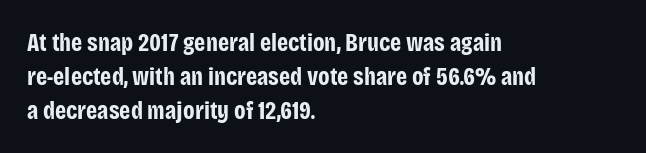
Q: Is the text bold? A: Yes.
Q: Is the text italic (slanted)? A: No, it is upright.
Q: Is the text underlined? A: No.
Q: How is the paragraph aligned? A: Left-aligned.
Q: Is the spacing between letters normal or unusually wide? A: Normal.
Q: Is the spacing between lines tight, normal or loose? A: Normal.
